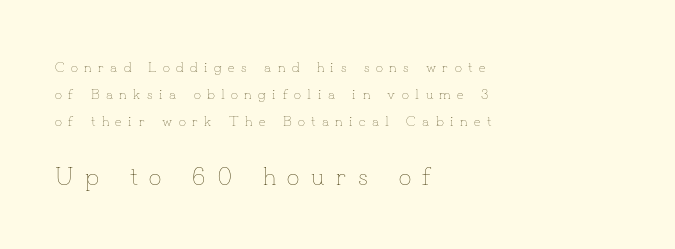
Q: Is the text bold? A: No.
Q: Is the text italic (slanted)? A: No, it is upright.
Q: Is the text underlined? A: No.
Q: How is the paragraph aligned? A: Left-aligned.
Q: Is the spacing between letters normal or unusually wide? A: Unusually wide.
Q: Is the spacing between lines tight, normal or loose? A: Loose.
Q: Which block of text is set in a larger size, the first (top) or the second (bottom)? A: The second (bottom) one.
